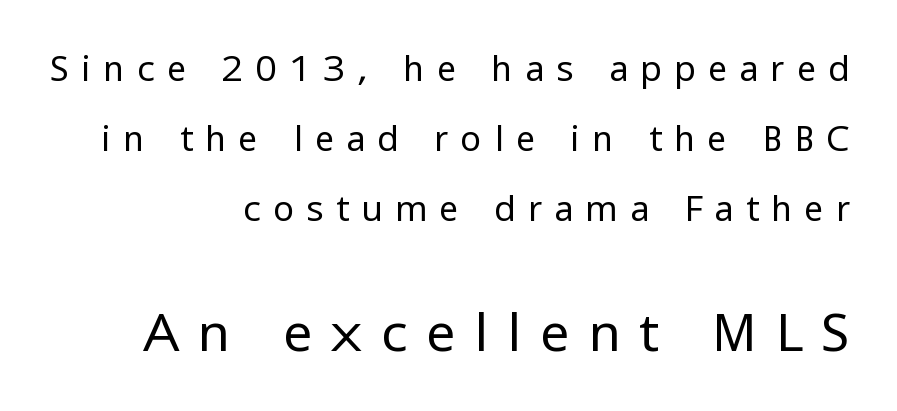
Q: Is the text bold? A: No.
Q: Is the text italic (slanted)? A: No, it is upright.
Q: Is the typeface a serif or a sans-serif typeface? A: Sans-serif.
Q: Is the text underlined? A: No.
Q: How is the paragraph aligned? A: Right-aligned.
Q: Is the spacing between letters normal or unusually wide? A: Unusually wide.
Q: Is the spacing between lines tight, normal or loose? A: Loose.
Q: Which block of text is set in a larger size, the first (top) or the second (bottom)? A: The second (bottom) one.
Q: Width (condensed, normal, or wide)? A: Normal.
Q: Stroke contrast? A: Low.
Q: x-height? A: Medium.
Q: Monospaced? A: No.
